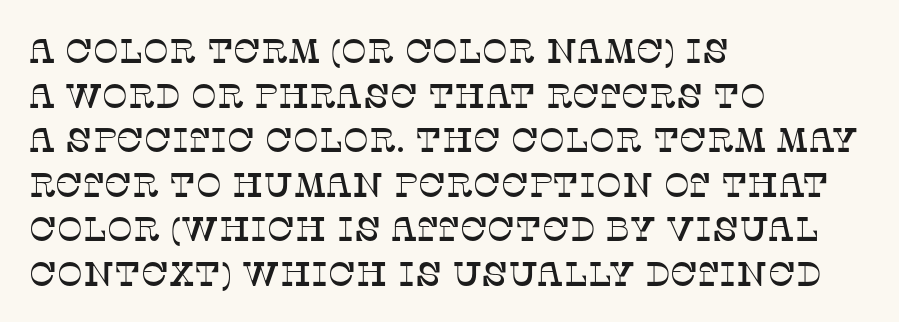
Q: Is the text italic (slanted)? A: No, it is upright.
Q: Is the typeface a serif or a sans-serif typeface? A: Serif.
Q: Is the text underlined? A: No.
Q: How is the paragraph aligned? A: Left-aligned.
Q: Is the spacing between letters normal or unusually wide? A: Normal.
Q: Is the spacing between lines tight, normal or loose? A: Normal.
Q: Width (condensed, normal, or wide)? A: Normal.
Q: Stroke contrast? A: Low.
Q: x-height? A: Large.
Q: Monospaced? A: No.
